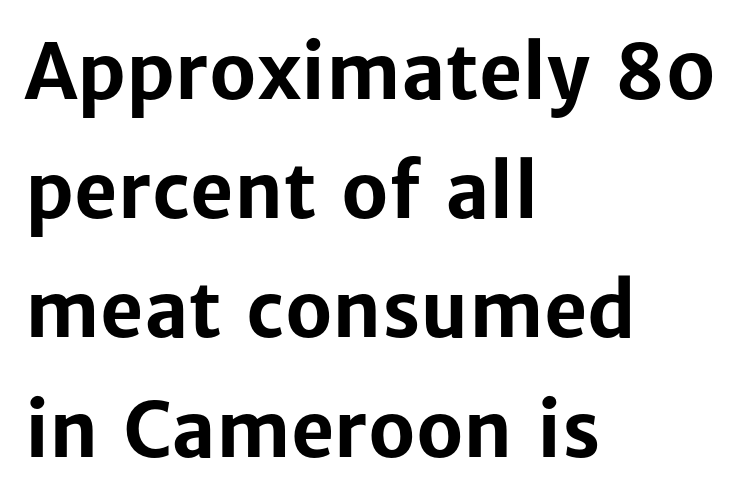
Q: Is the text bold? A: Yes.
Q: Is the text italic (slanted)? A: No, it is upright.
Q: Is the typeface a serif or a sans-serif typeface? A: Sans-serif.
Q: Is the text underlined? A: No.
Q: How is the paragraph aligned? A: Left-aligned.
Q: Is the spacing between letters normal or unusually wide? A: Normal.
Q: Is the spacing between lines tight, normal or loose? A: Normal.
Q: Width (condensed, normal, or wide)? A: Normal.
Q: Stroke contrast? A: Low.
Q: x-height? A: Medium.
Q: Monospaced? A: No.
